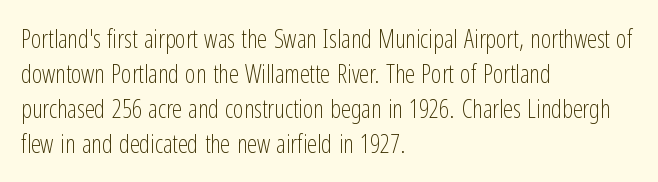
{"italic": "no", "bold": "no", "underline": "no", "align": "left", "line_spacing": "normal", "line_spacing_ratio": 1.4, "letter_spacing": "normal", "letter_spacing_em": 0.0, "glyph_px": 25}
